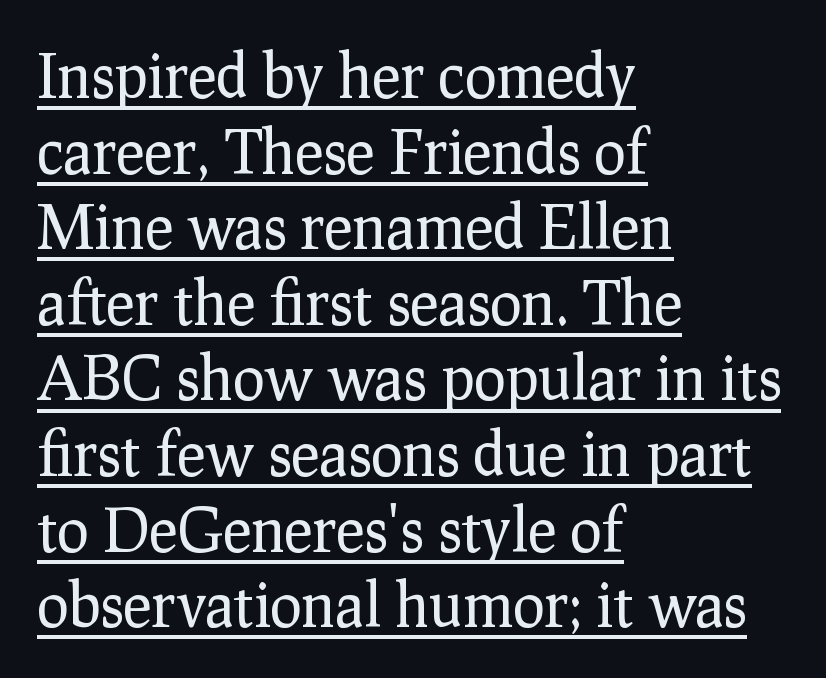
Q: Is the text bold? A: No.
Q: Is the text italic (slanted)? A: No, it is upright.
Q: Is the typeface a serif or a sans-serif typeface? A: Serif.
Q: Is the text underlined? A: Yes.
Q: How is the paragraph aligned? A: Left-aligned.
Q: Is the spacing between letters normal or unusually wide? A: Normal.
Q: Is the spacing between lines tight, normal or loose? A: Normal.
Q: Width (condensed, normal, or wide)? A: Normal.
Q: Stroke contrast? A: Low.
Q: x-height? A: Medium.
Q: Monospaced? A: No.
